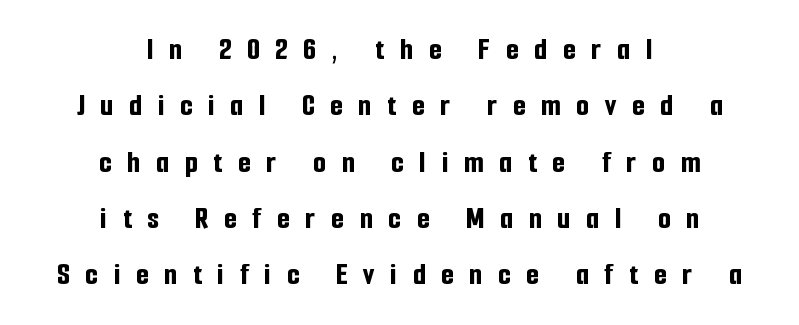
The image shows 32 px bold, condensed sans-serif type, upright; set centered, line spacing 1.76x, unusually wide letter spacing (+0.5 em), not underlined; low stroke contrast and a medium x-height.
